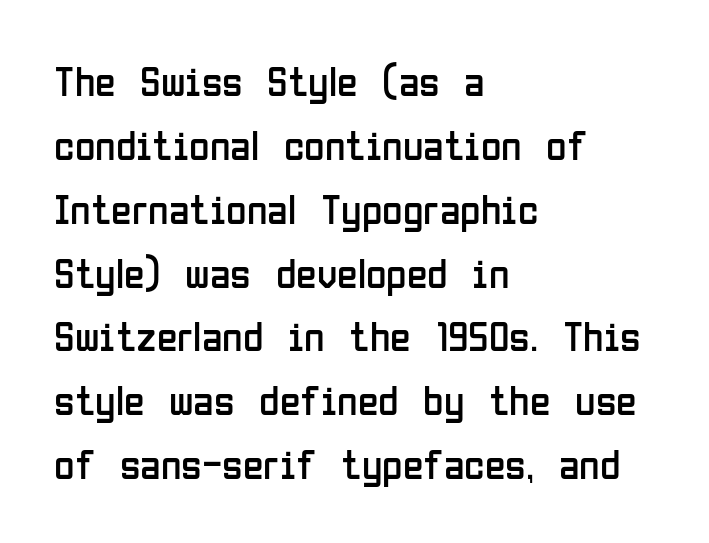
What's the leading like? Ordinary, nothing unusual. Left-aligned paragraph, ragged on the right. The letters sit at their default tracking, neither squeezed nor spread. The face used here is proportionally spaced, like ordinary book or web type.
